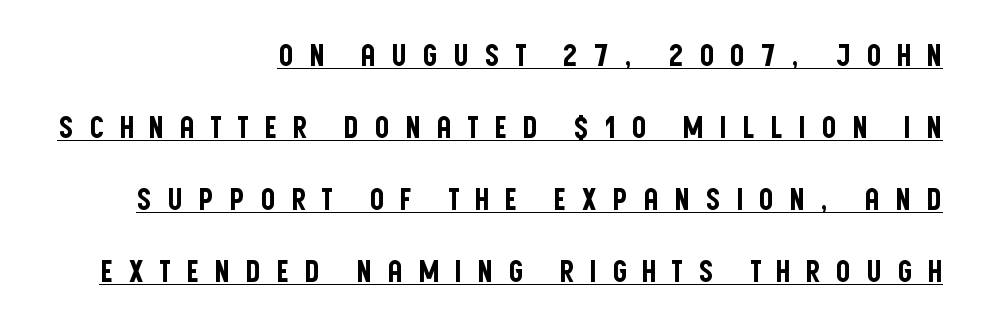
The image shows 30 px condensed sans-serif type, upright; set right-aligned, loose line spacing (2.4x), unusually wide letter spacing (+0.49 em), underlined; low stroke contrast and a large x-height.
